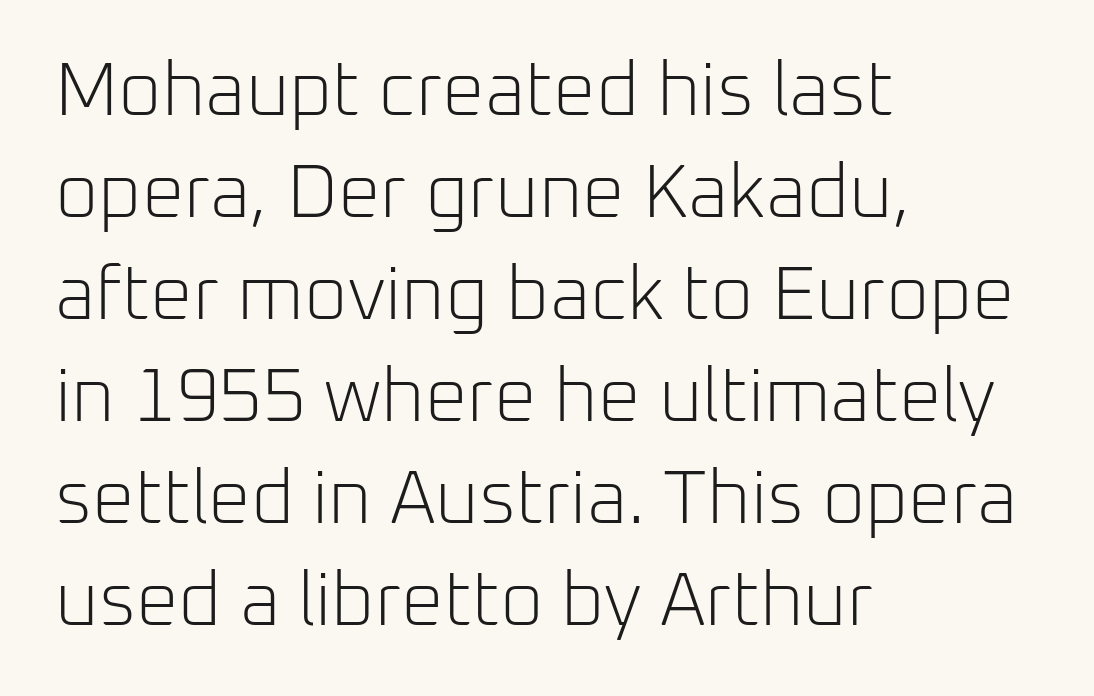
The image shows 75 px light sans-serif type, upright; set left-aligned, normal line spacing (1.36x), normal letter spacing, not underlined; low stroke contrast and a medium x-height.
